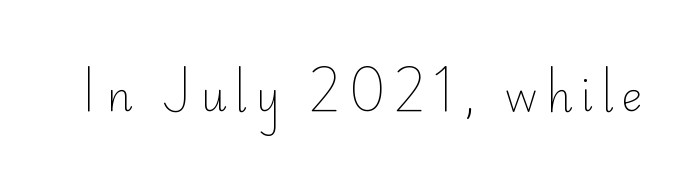
The image shows 40 px light sans-serif type, upright; set unusually wide letter spacing (+0.21 em), not underlined; low stroke contrast and a small x-height.
